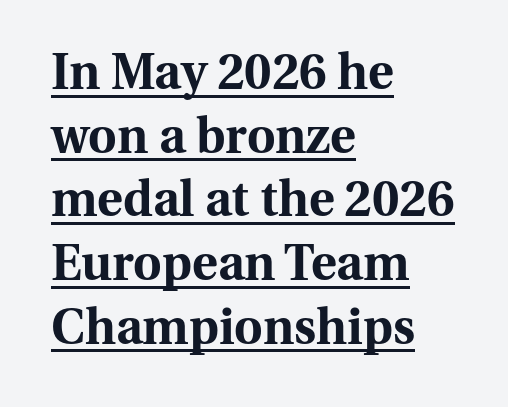
The image shows 49 px bold serif type, upright; set left-aligned, normal line spacing (1.3x), normal letter spacing, underlined; medium stroke contrast and a medium x-height.
